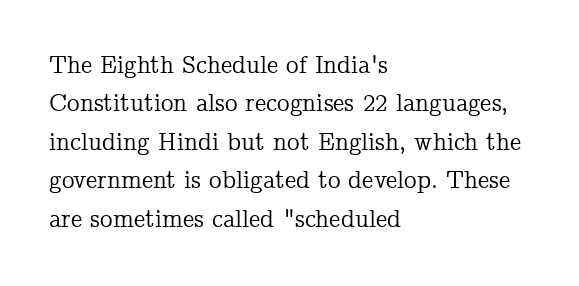
{"italic": "no", "underline": "no", "align": "left", "line_spacing": "normal", "line_spacing_ratio": 1.54, "letter_spacing": "normal", "letter_spacing_em": 0.0, "glyph_px": 25}
